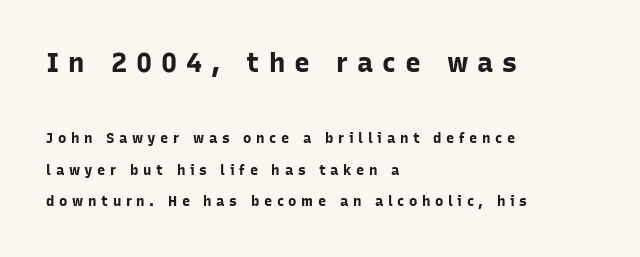
{"italic": "no", "bold": "yes", "underline": "no", "align": "left", "line_spacing": "loose", "line_spacing_ratio": 2.27, "letter_spacing": "wide", "letter_spacing_em": 0.33, "larger_block": "first", "size_ratio": 1.93, "glyph_px": 27}
